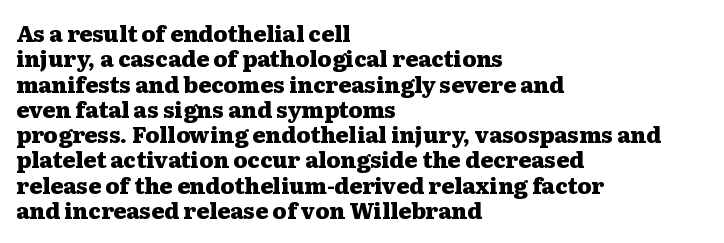
Posture: straight, roman, zero tilt. Check under the words: just untouched page. The face used here is rendered with its standard letterfit. Each new line begins almost immediately beneath the previous one.
